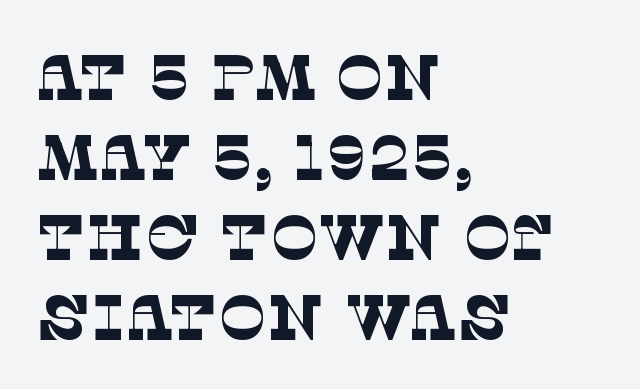
This sample uses plain, unmodified letter spacing. The rendering uses a moderate line-height, typical for paragraphs. Typeset ragged right — the left edge is the straight one. A serif font was chosen for this passage. On a weight scale, this lands at 450 or below. Unmarked baselines from the first word to the last.
